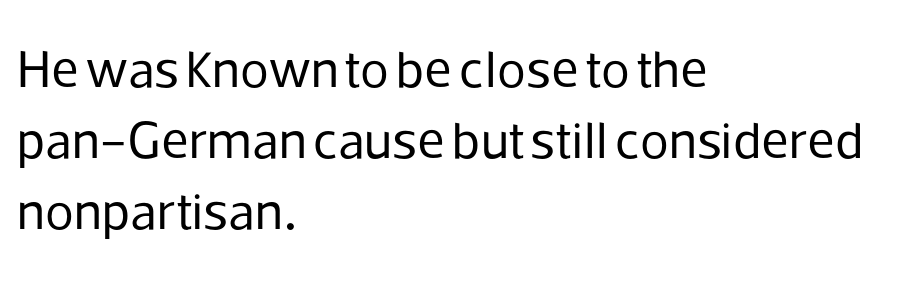
Q: Is the text bold? A: No.
Q: Is the text italic (slanted)? A: No, it is upright.
Q: Is the typeface a serif or a sans-serif typeface? A: Sans-serif.
Q: Is the text underlined? A: No.
Q: How is the paragraph aligned? A: Left-aligned.
Q: Is the spacing between letters normal or unusually wide? A: Normal.
Q: Is the spacing between lines tight, normal or loose? A: Normal.
Q: Width (condensed, normal, or wide)? A: Normal.
Q: Stroke contrast? A: Low.
Q: x-height? A: Medium.
Q: Monospaced? A: No.
